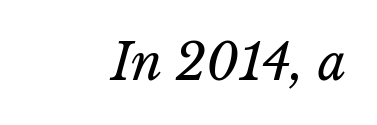
Q: Is the text bold? A: No.
Q: Is the text italic (slanted)? A: Yes, it leans right by about 15 degrees.
Q: Is the text underlined? A: No.
Q: How is the paragraph aligned? A: Right-aligned.
Q: Is the spacing between letters normal or unusually wide? A: Normal.
Q: Width (condensed, normal, or wide)? A: Normal.
Q: Stroke contrast? A: Low.
Q: x-height? A: Medium.
Q: Monospaced? A: No.
